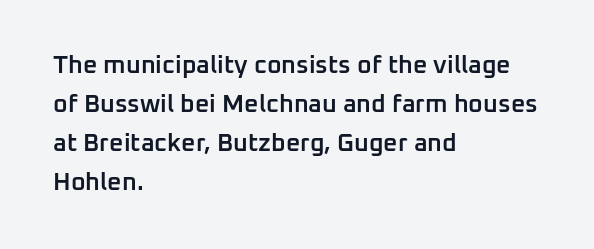
{"italic": "no", "bold": "semi", "underline": "no", "align": "left", "line_spacing": "normal", "line_spacing_ratio": 1.56, "letter_spacing": "normal", "letter_spacing_em": 0.0, "glyph_px": 25}
